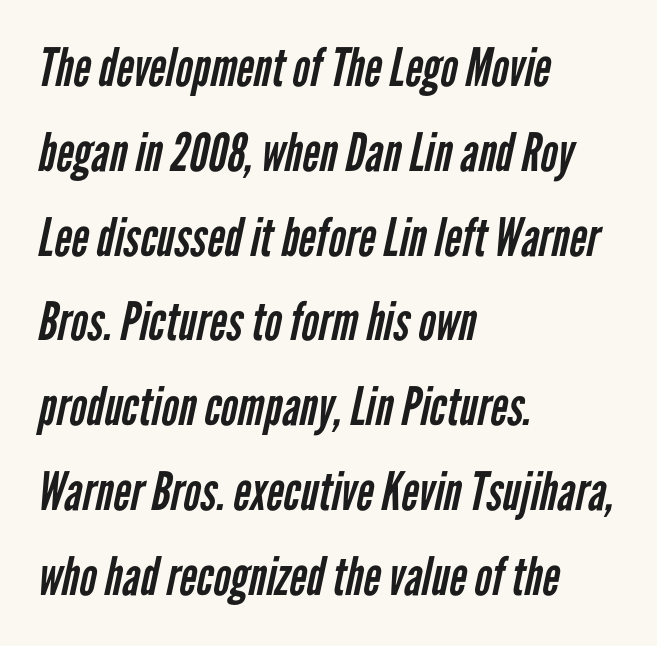
Q: Is the text bold? A: No.
Q: Is the typeface a serif or a sans-serif typeface? A: Sans-serif.
Q: Is the text underlined? A: No.
Q: How is the paragraph aligned? A: Left-aligned.
Q: Is the spacing between letters normal or unusually wide? A: Normal.
Q: Is the spacing between lines tight, normal or loose? A: Normal.
Q: Width (condensed, normal, or wide)? A: Condensed.
Q: Stroke contrast? A: Low.
Q: x-height? A: Medium.
Q: Monospaced? A: No.
